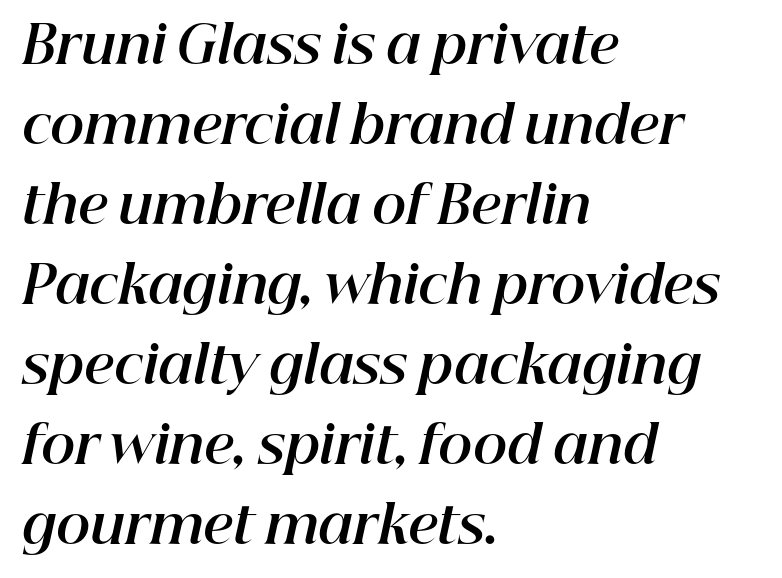
Letter spacing: default. Every letter is thick-stroked: bold, no question. The strip under each line holds only bare page. This sample has the flowing, uneven cadence of proportional lettering. In CSS terms this would be text-align: left.
